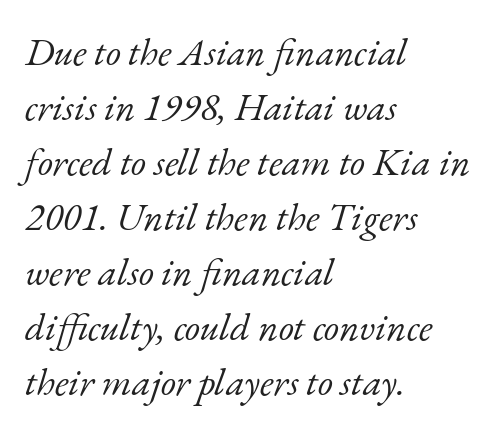
Leading: standard. The axis of the letterforms is tilted away from vertical. Clear beneath every line of the passage. On a weight scale, this lands at 450 or below. What stands out about the letter spacing? Nothing — it is the standard amount. Serifs: yes, visible at the terminals of the letterforms.
